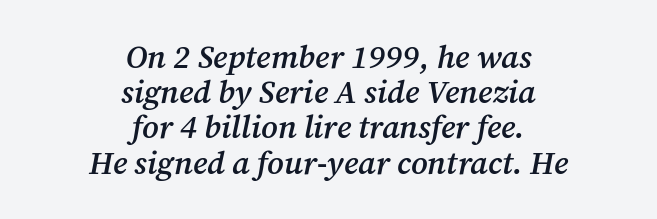
Q: Is the text bold? A: Semi-bold.
Q: Is the text italic (slanted)? A: Yes, it leans right by about 12 degrees.
Q: Is the typeface a serif or a sans-serif typeface? A: Serif.
Q: Is the text underlined? A: No.
Q: How is the paragraph aligned? A: Centered.
Q: Is the spacing between letters normal or unusually wide? A: Normal.
Q: Is the spacing between lines tight, normal or loose? A: Tight.
Q: Width (condensed, normal, or wide)? A: Normal.
Q: Stroke contrast? A: Medium.
Q: x-height? A: Medium.
Q: Monospaced? A: No.
